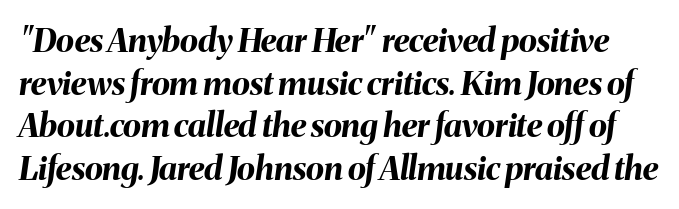
{"italic": "yes", "lean": "right", "slant_degrees": 8, "bold": "yes", "weight": "bold", "width": "normal", "stroke_contrast": "medium", "x_height": "medium", "monospaced": "no", "underline": "no", "line_spacing": "normal", "line_spacing_ratio": 1.29, "letter_spacing": "normal", "letter_spacing_em": 0.0, "glyph_px": 33}
